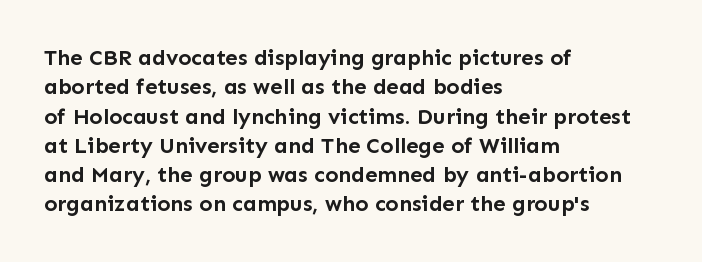
The image shows 22 px bold type, upright; set left-aligned, normal line spacing (1.33x), normal letter spacing, not underlined.
